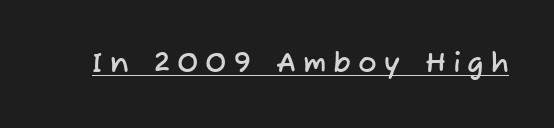
These lines have a slow, spaced-out rhythm from letter to letter. The typesetter has applied underlining to the passage shown. Letterform terminals end flat and unadorned throughout the passage. Looks like regular typesetting: each glyph gets only the width it needs.
